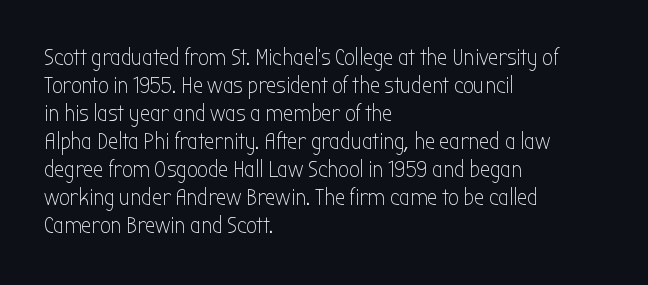
Every stem runs plumb, perpendicular to the baseline. Layout note: lines flush left. Decoration check: the copy has no underline. Short note: letters normally spaced.
